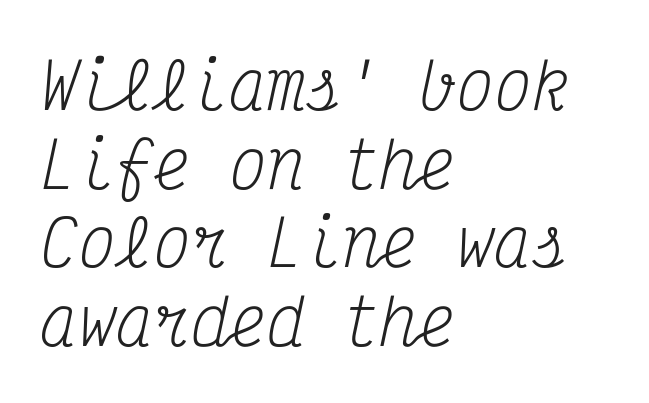
Q: Is the text bold? A: No.
Q: Is the text italic (slanted)? A: Yes, it leans right by about 12 degrees.
Q: Is the typeface a serif or a sans-serif typeface? A: Serif.
Q: Is the text underlined? A: No.
Q: How is the paragraph aligned? A: Left-aligned.
Q: Is the spacing between letters normal or unusually wide? A: Normal.
Q: Is the spacing between lines tight, normal or loose? A: Normal.
Q: Width (condensed, normal, or wide)? A: Condensed.
Q: Stroke contrast? A: Medium.
Q: x-height? A: Medium.
Q: Monospaced? A: Yes.
